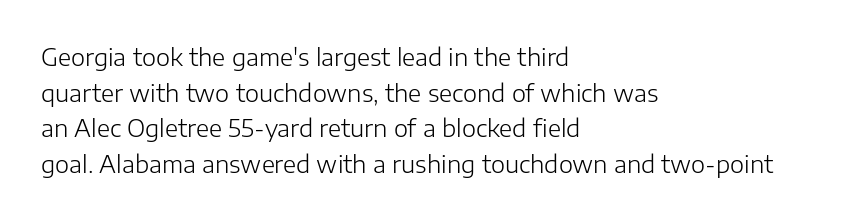
Q: Is the text bold? A: No.
Q: Is the text italic (slanted)? A: No, it is upright.
Q: Is the text underlined? A: No.
Q: How is the paragraph aligned? A: Left-aligned.
Q: Is the spacing between letters normal or unusually wide? A: Normal.
Q: Is the spacing between lines tight, normal or loose? A: Normal.
